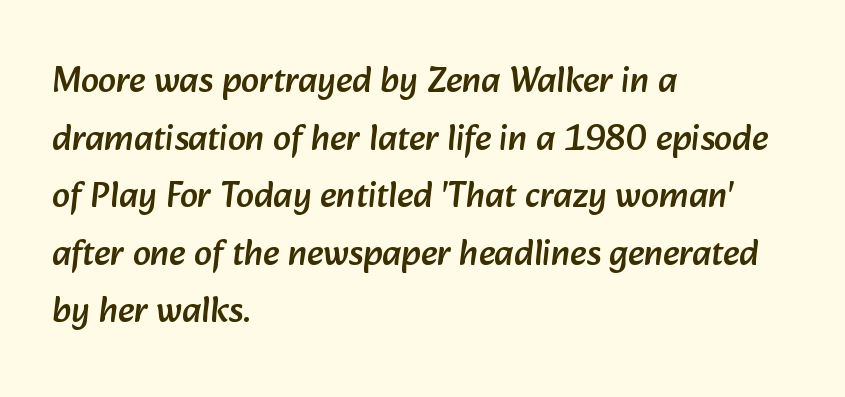
The string is rendered with underlining switched off. This block has exactly the height ordinary leading produces. Note: no serifs on the glyphs. Every row of glyphs begins at an identical x-position on the left.
